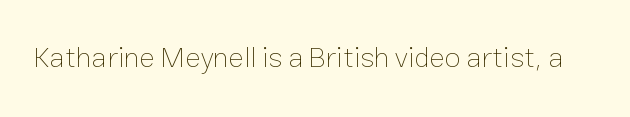
Note the varied advance widths — an 'i' is clearly narrower than an 'm'. Each stroke keeps to a modest, everyday thickness or less. The passage shown is not underscored anywhere. When letters stand straight like this, we call the style roman or upright. Letter spacing: default.
